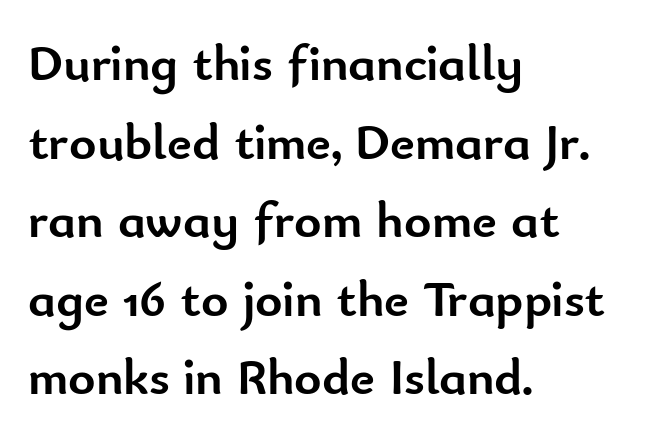
Check where the strokes stop: nothing finishes them off — pure sans. The rendering uses a bold face; every stroke is thick and dark. The typesetter chose a ragged-right arrangement here. The passage shown has conventional tracking throughout. These lines sit exactly where default settings would place them. You could not count columns in this text — the font is proportionally spaced.
